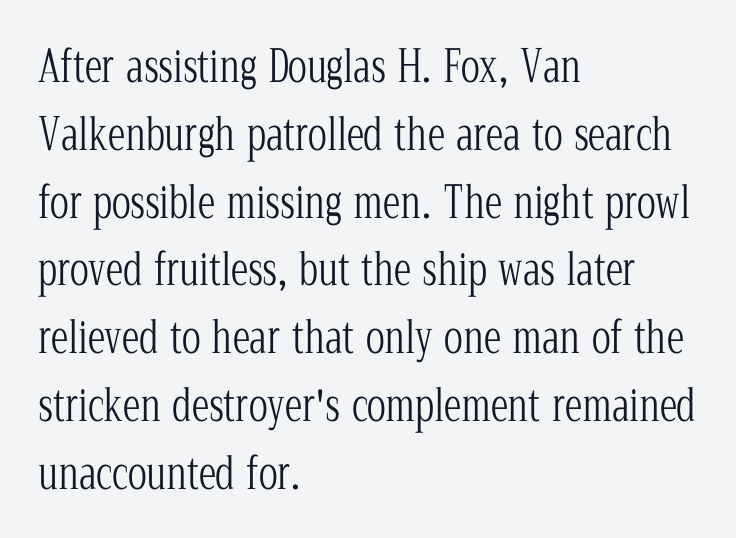
The weight tops out at a normal text grade. Classification — serif. Regarding leading, the lines here are spaced in the standard way. If you drew a ruler down the left edge, every line would touch it. Glyph-to-glyph distance matches everyday printed text.
